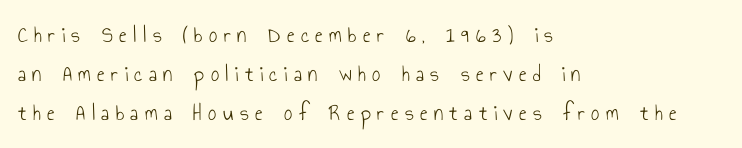
Q: Is the text bold? A: No.
Q: Is the text italic (slanted)? A: No, it is upright.
Q: Is the text underlined? A: No.
Q: How is the paragraph aligned? A: Left-aligned.
Q: Is the spacing between letters normal or unusually wide? A: Unusually wide.
Q: Is the spacing between lines tight, normal or loose? A: Normal.
